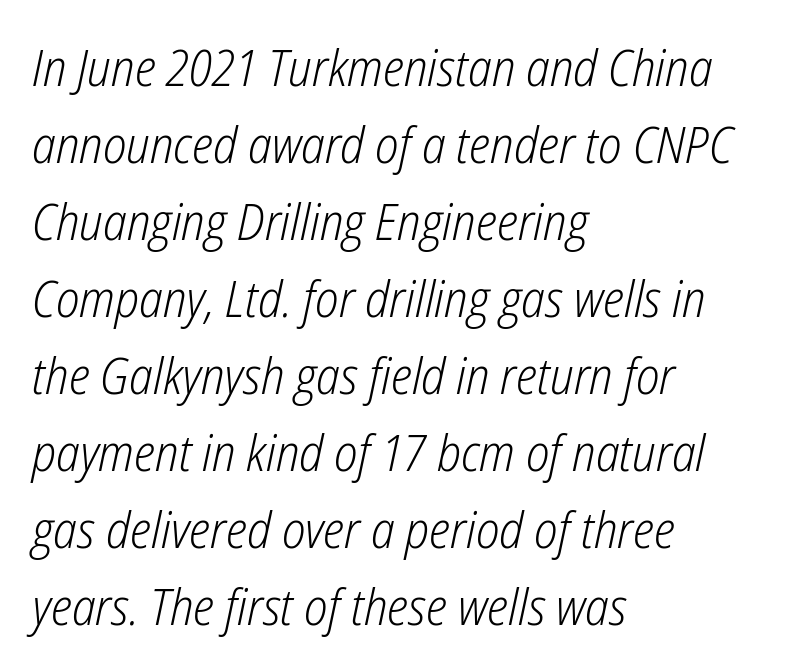
{"italic": "yes", "lean": "right", "slant_degrees": 12, "bold": "no", "weight": "light", "width": "condensed", "stroke_contrast": "low", "x_height": "medium", "monospaced": "no", "underline": "no", "align": "left", "line_spacing": "normal", "line_spacing_ratio": 1.54, "letter_spacing": "normal", "letter_spacing_em": 0.0, "glyph_px": 50}
